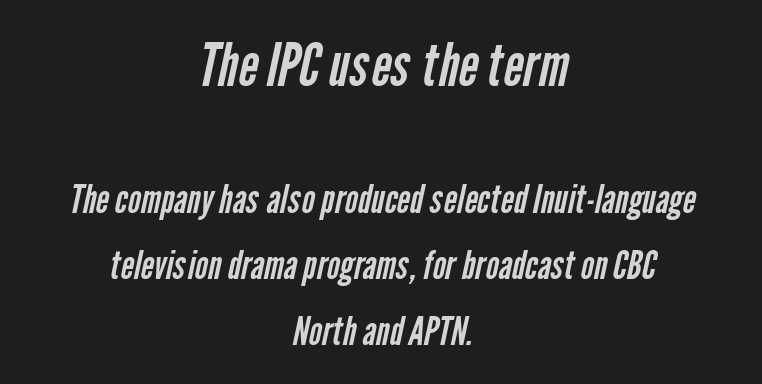
{"serif": "no", "bold": "no", "weight": "regular", "width": "condensed", "stroke_contrast": "low", "x_height": "medium", "monospaced": "no", "underline": "no", "align": "center", "line_spacing": "normal", "line_spacing_ratio": 1.64, "letter_spacing": "normal", "letter_spacing_em": 0.0, "larger_block": "first", "size_ratio": 1.5, "glyph_px": 60}
